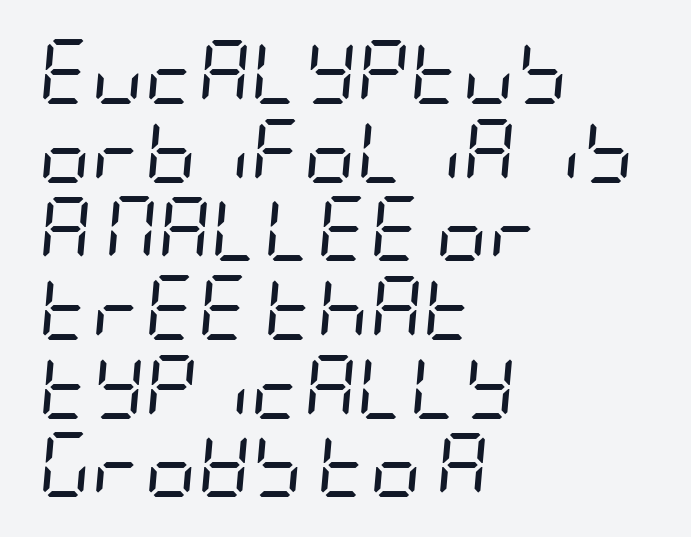
Q: Is the text bold? A: No.
Q: Is the text italic (slanted)? A: Yes, it leans right by about 5 degrees.
Q: Is the text underlined? A: No.
Q: How is the paragraph aligned? A: Left-aligned.
Q: Is the spacing between letters normal or unusually wide? A: Normal.
Q: Width (condensed, normal, or wide)? A: Condensed.
Q: Stroke contrast? A: Low.
Q: x-height? A: Large.
